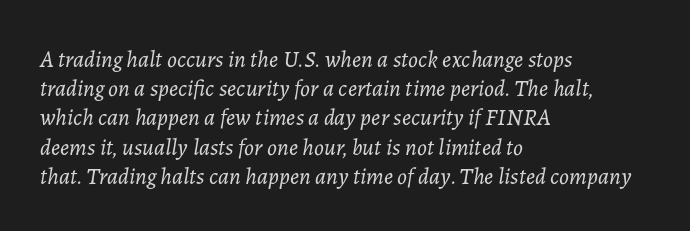
Q: Is the text bold? A: No.
Q: Is the text italic (slanted)? A: Yes, it leans right by about 7 degrees.
Q: Is the text underlined? A: No.
Q: How is the paragraph aligned? A: Left-aligned.
Q: Is the spacing between letters normal or unusually wide? A: Normal.
Q: Is the spacing between lines tight, normal or loose? A: Normal.
